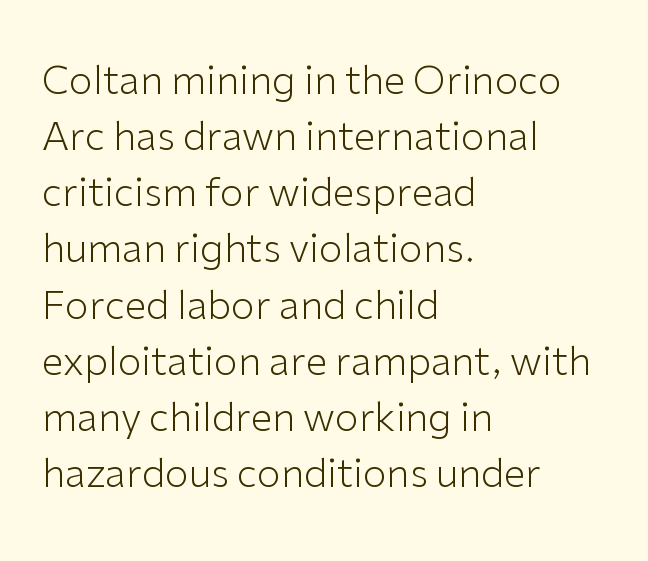
Q: Is the text bold? A: No.
Q: Is the text italic (slanted)? A: No, it is upright.
Q: Is the typeface a serif or a sans-serif typeface? A: Sans-serif.
Q: Is the text underlined? A: No.
Q: How is the paragraph aligned? A: Left-aligned.
Q: Is the spacing between letters normal or unusually wide? A: Normal.
Q: Is the spacing between lines tight, normal or loose? A: Normal.
Q: Width (condensed, normal, or wide)? A: Normal.
Q: Stroke contrast? A: Low.
Q: x-height? A: Medium.
Q: Monospaced? A: No.
